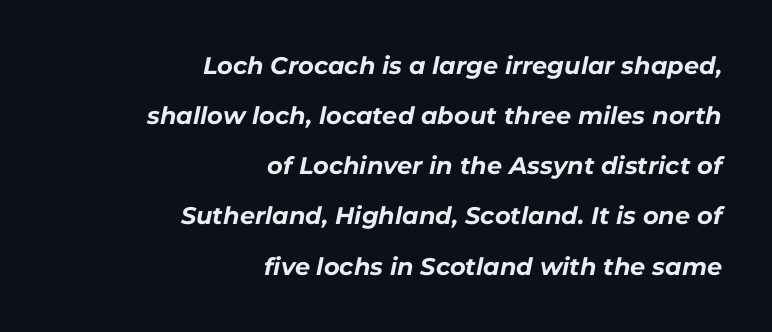
The image shows 24 px bold type, italic (leaning right); set right-aligned, loose line spacing (2.09x), normal letter spacing, not underlined.
